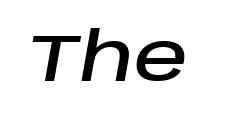
The image shows 67 px text type, italic (leaning right); set normal letter spacing, not underlined; low stroke contrast and a large x-height.
